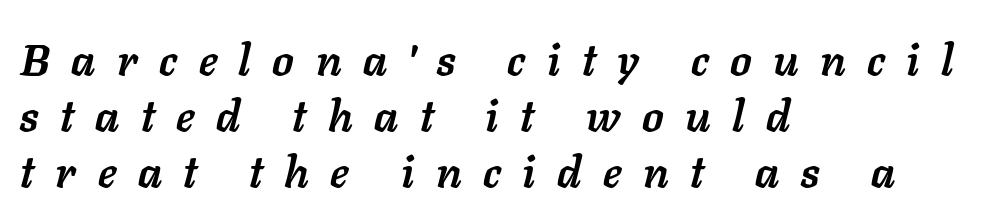
Only glyphs here, with clear space below each row. The lettering tilts uniformly, giving the passage an italic look. Display-style spreading of the glyphs; the letterfit is very open. These lines carry a lot of weight — the face is fully bold.
